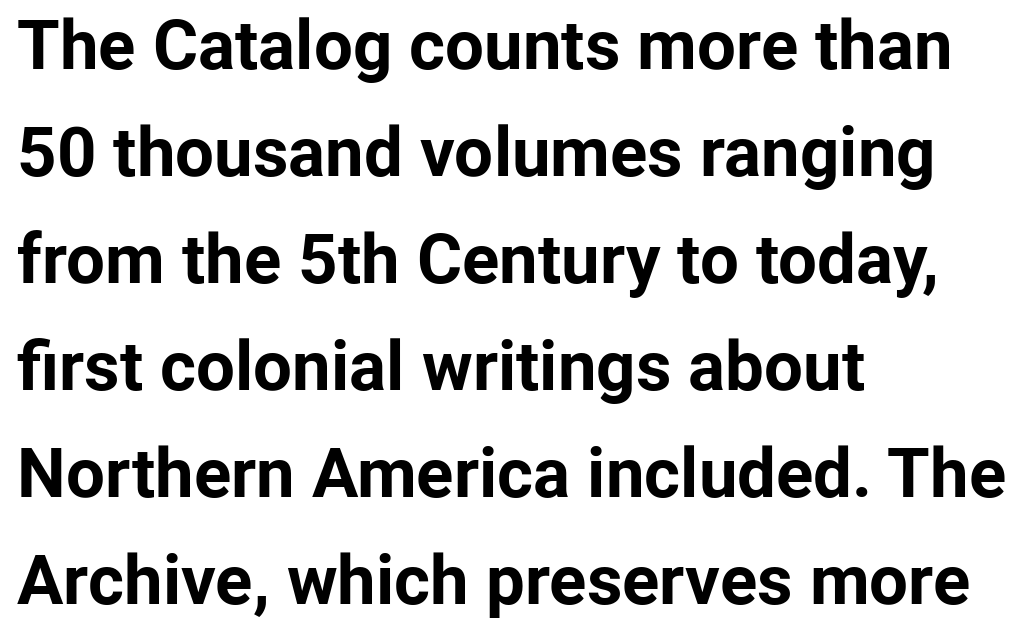
The image shows 69 px bold sans-serif type, upright; set left-aligned, normal line spacing (1.55x), normal letter spacing, not underlined; low stroke contrast and a medium x-height.
